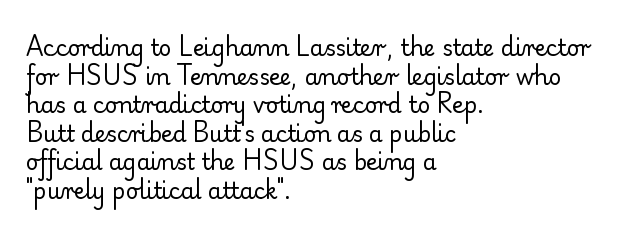
Q: Is the text bold? A: No.
Q: Is the text italic (slanted)? A: No, it is upright.
Q: Is the text underlined? A: No.
Q: How is the paragraph aligned? A: Left-aligned.
Q: Is the spacing between letters normal or unusually wide? A: Normal.
Q: Is the spacing between lines tight, normal or loose? A: Normal.
